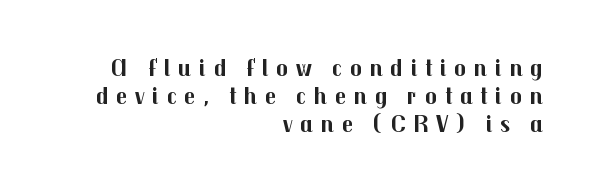
The image shows 25 px bold type, upright; set right-aligned, tight line spacing (1.12x), unusually wide letter spacing (+0.3 em), not underlined.
